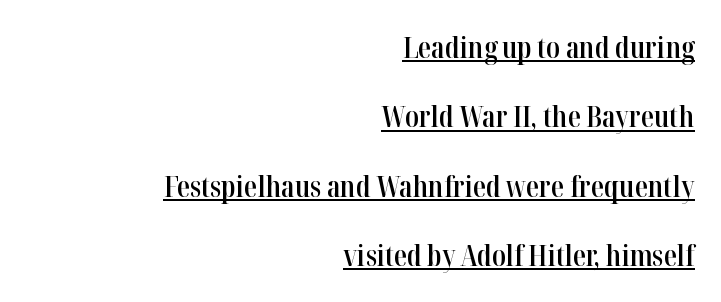
Q: Is the text bold? A: Semi-bold.
Q: Is the text italic (slanted)? A: No, it is upright.
Q: Is the typeface a serif or a sans-serif typeface? A: Serif.
Q: Is the text underlined? A: Yes.
Q: How is the paragraph aligned? A: Right-aligned.
Q: Is the spacing between letters normal or unusually wide? A: Normal.
Q: Is the spacing between lines tight, normal or loose? A: Loose.
Q: Width (condensed, normal, or wide)? A: Condensed.
Q: Stroke contrast? A: High.
Q: x-height? A: Medium.
Q: Monospaced? A: No.
